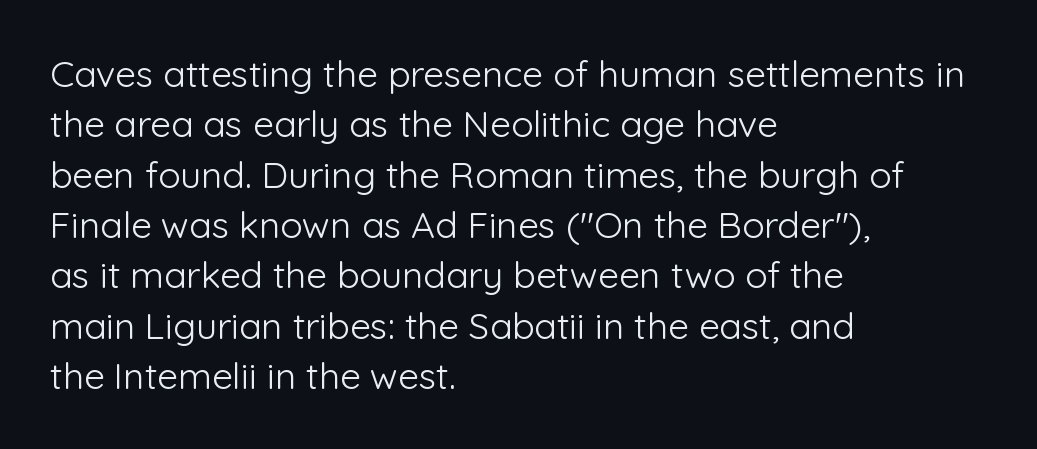
The image shows 37 px light sans-serif type, upright; set left-aligned, normal line spacing (1.36x), normal letter spacing, not underlined; low stroke contrast and a medium x-height.
